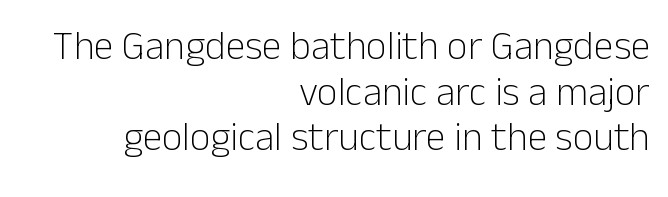
Does the leading feel generous? Not at all — it's pinched. Posture: straight, roman, zero tilt. Typeset ragged left — the right edge is the straight one. Words float on clear page, feet unadorned. No chunkiness to these letters — they're not bold.
